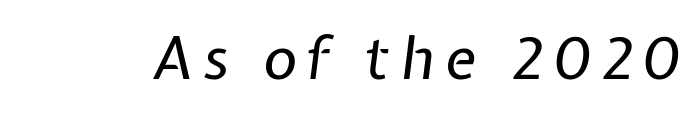
{"italic": "yes", "lean": "right", "slant_degrees": 7, "bold": "no", "weight": "regular", "width": "normal", "stroke_contrast": "low", "x_height": "medium", "monospaced": "no", "underline": "no", "glyph_px": 59}
